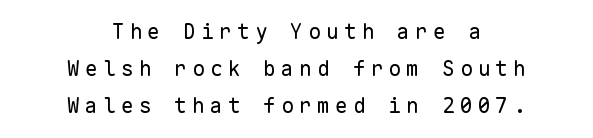
The zone under the glyphs is completely vacant. Letters have the restrained weight of plain body copy at most. You can tell it's not italic because the verticals are truly vertical. Between one letter and the next there's a generous, obvious gap. Line starts and ends both wander, symmetrically.
